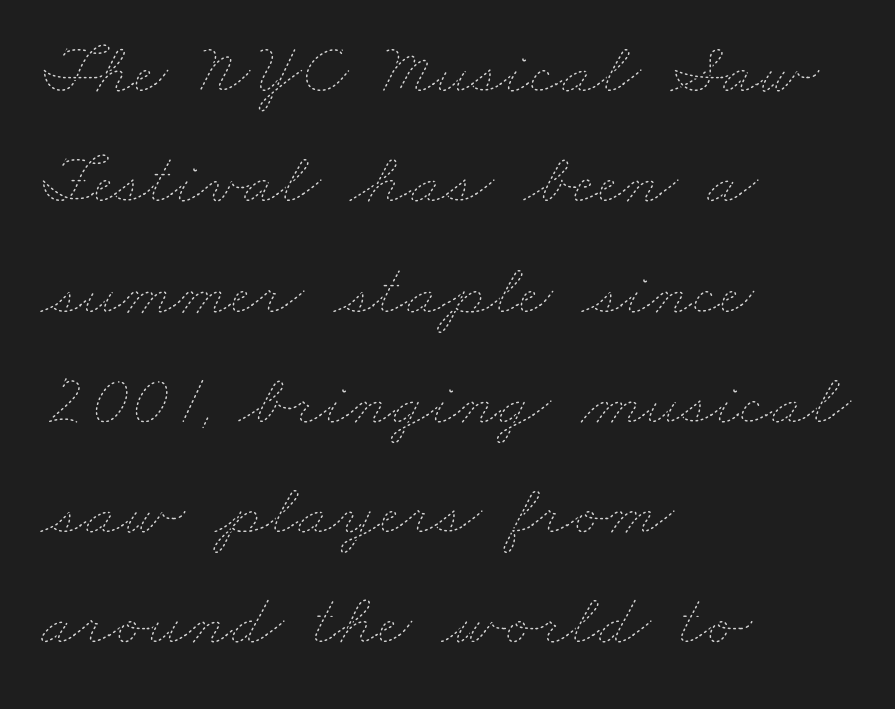
Q: Is the text bold? A: No.
Q: Is the text underlined? A: No.
Q: How is the paragraph aligned? A: Left-aligned.
Q: Is the spacing between letters normal or unusually wide? A: Normal.
Q: Is the spacing between lines tight, normal or loose? A: Normal.
Q: Width (condensed, normal, or wide)? A: Wide.
Q: Stroke contrast? A: Low.
Q: x-height? A: Small.
Q: Monospaced? A: No.
